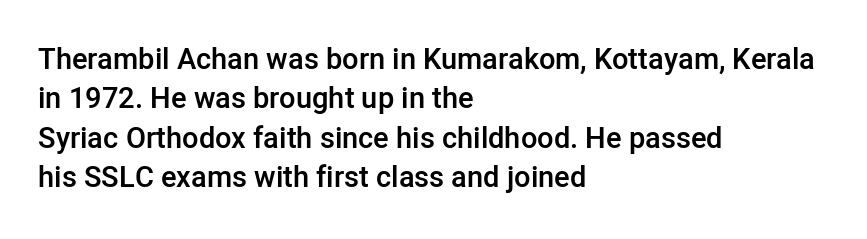
{"serif": "no", "italic": "no", "bold": "semi", "weight": "semibold", "width": "normal", "stroke_contrast": "low", "x_height": "medium", "monospaced": "no", "underline": "no", "align": "left", "line_spacing": "normal", "line_spacing_ratio": 1.36, "letter_spacing": "normal", "letter_spacing_em": 0.0, "glyph_px": 29}
